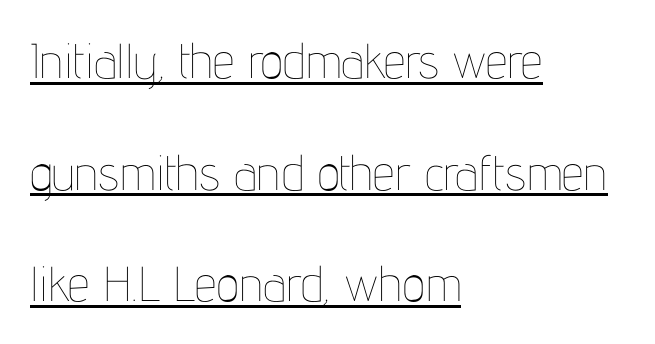
{"italic": "no", "bold": "no", "weight": "thin", "width": "condensed", "stroke_contrast": "low", "x_height": "medium", "monospaced": "no", "underline": "yes", "align": "left", "line_spacing": "loose", "line_spacing_ratio": 2.28, "letter_spacing": "normal", "letter_spacing_em": 0.0, "glyph_px": 49}
